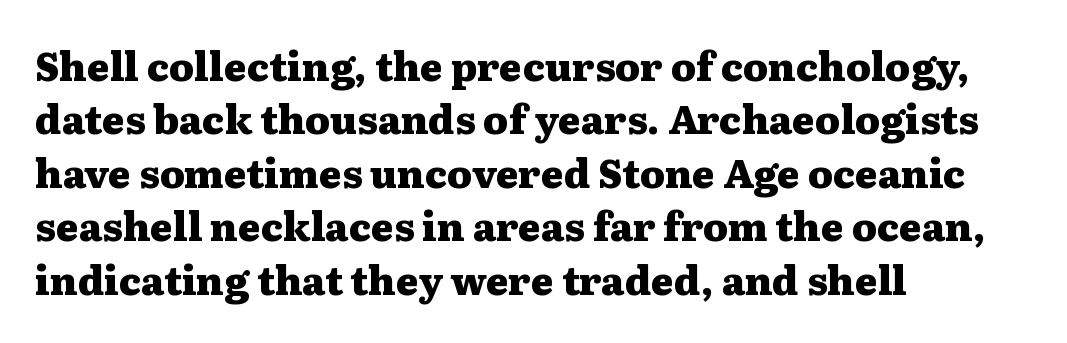
{"serif": "yes", "italic": "no", "bold": "yes", "weight": "heavy", "width": "wide", "stroke_contrast": "medium", "x_height": "medium", "monospaced": "no", "underline": "no", "align": "left", "line_spacing": "normal", "line_spacing_ratio": 1.37, "letter_spacing": "normal", "letter_spacing_em": 0.0, "glyph_px": 39}
